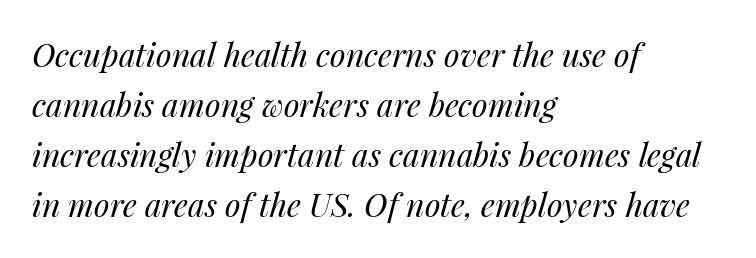
Q: Is the text bold? A: No.
Q: Is the text italic (slanted)? A: Yes, it leans right by about 14 degrees.
Q: Is the text underlined? A: No.
Q: How is the paragraph aligned? A: Left-aligned.
Q: Is the spacing between letters normal or unusually wide? A: Normal.
Q: Is the spacing between lines tight, normal or loose? A: Normal.
Q: Width (condensed, normal, or wide)? A: Normal.
Q: Stroke contrast? A: Medium.
Q: x-height? A: Medium.
Q: Monospaced? A: No.
